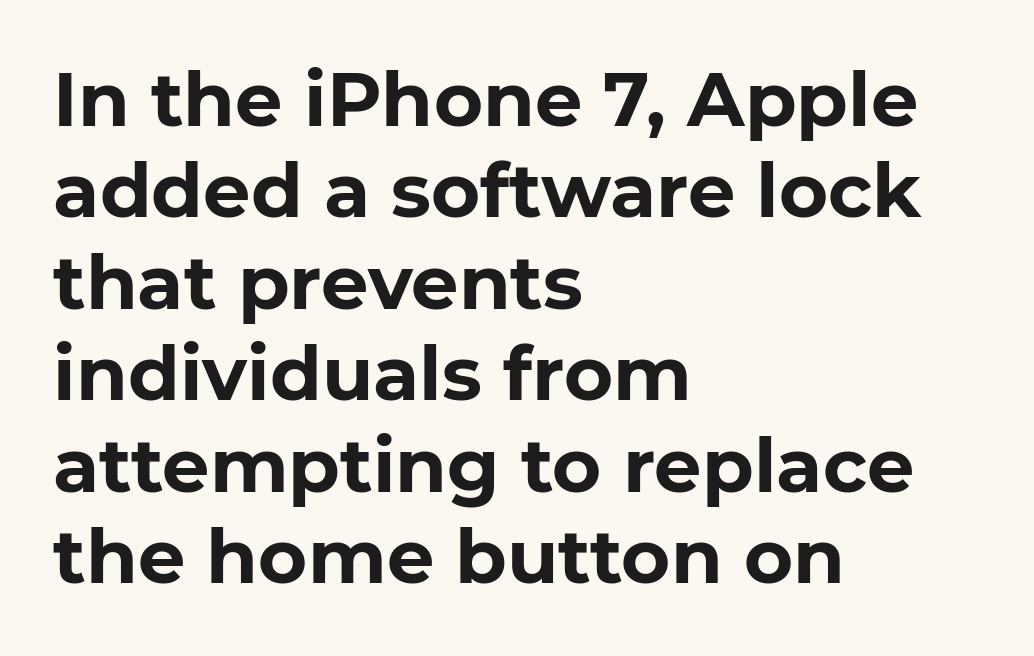
The image shows 75 px bold sans-serif type, upright; set left-aligned, line spacing 1.22x, normal letter spacing, not underlined; low stroke contrast and a medium x-height.
